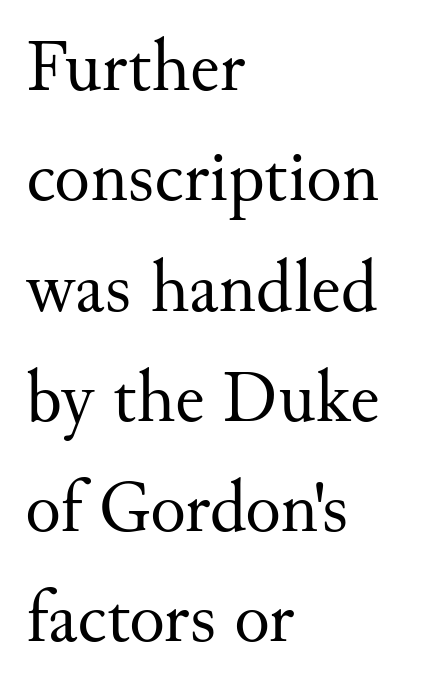
This sample keeps an unexceptional amount of space between lines. Do the characters align in a grid? No, the font is proportional. The space directly below the letters is spotless. Notice how the passage keeps a crisp vertical edge on the left only.
